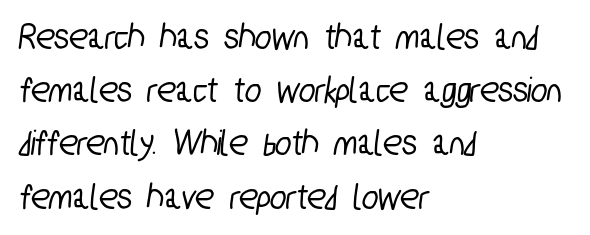
Q: Is the typeface a serif or a sans-serif typeface? A: Sans-serif.
Q: Is the text underlined? A: No.
Q: How is the paragraph aligned? A: Left-aligned.
Q: Is the spacing between letters normal or unusually wide? A: Normal.
Q: Is the spacing between lines tight, normal or loose? A: Normal.
Q: Width (condensed, normal, or wide)? A: Condensed.
Q: Stroke contrast? A: Low.
Q: x-height? A: Medium.
Q: Monospaced? A: No.
